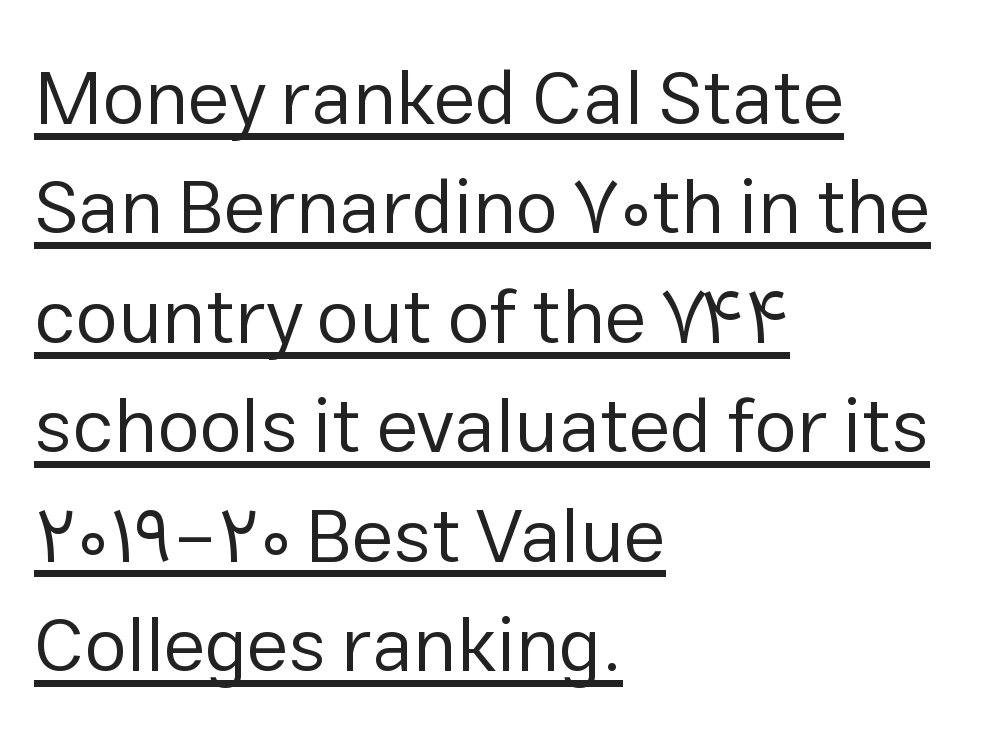
The letters advance in unequal steps, a hallmark of proportional type. The typesetting does not lean heavy: it is not bold. All the whitespace from short lines collects on the right. You could call the tracking neutral — neither tight nor loose. Decoration check: the copy is underlined. These lines are composed in type without serifs.
